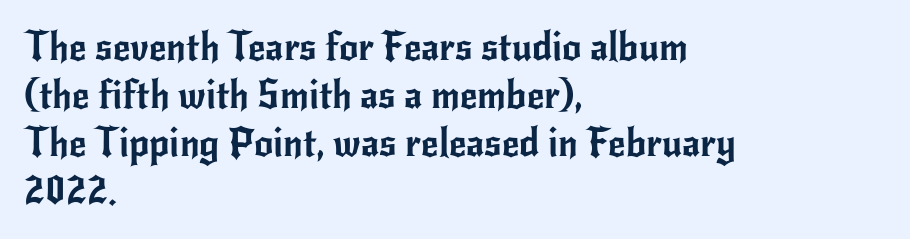
The rendering uses natural spacing where letterforms have individual widths. Lines of text with bare space underneath. The lines are quadded left. I'd call this a sans setting — the letters go barefoot.
